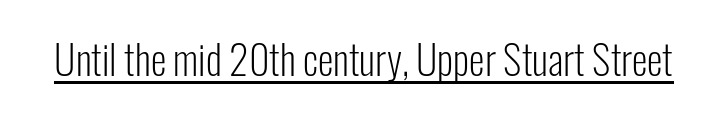
Honestly, the underline is the first thing you notice here. These lines are rendered in a variable-pitch font. Is there any slant? The stems are plumb. Stroke terminals: plain, sans-serif. Counters stay open thanks to moderate or lighter strokes. Nothing unusual about the tracking: characters are spaced as the font intends.
